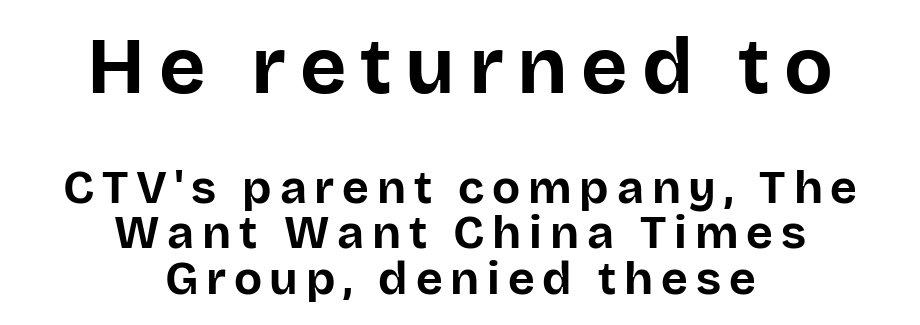
Check under the words: just untouched page. Varying glyph widths throughout — classic text-font behaviour. Horizontal bands of white between lines are thin slivers. The lines are quadded center.
